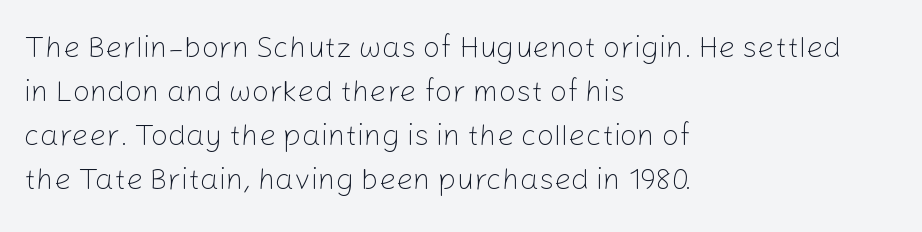
The image shows 30 px light sans-serif type, upright; set left-aligned, normal line spacing (1.47x), normal letter spacing, not underlined; low stroke contrast and a medium x-height.
